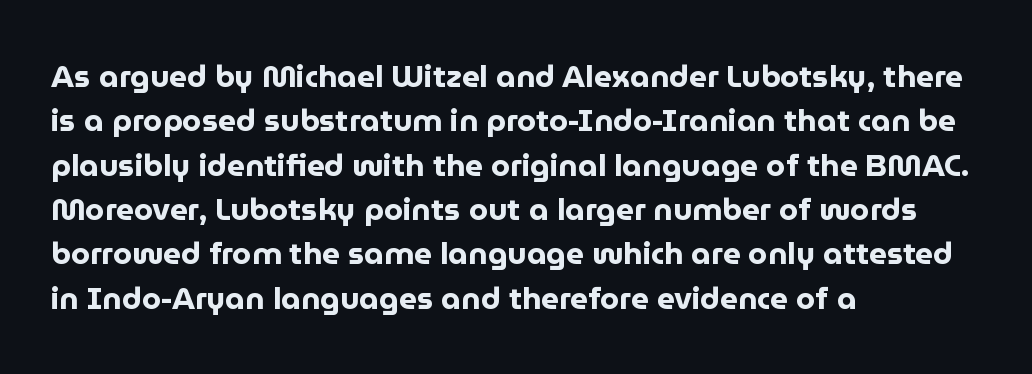
{"serif": "no", "italic": "no", "bold": "yes", "weight": "bold", "width": "normal", "stroke_contrast": "low", "x_height": "medium", "monospaced": "no", "underline": "no", "align": "left", "line_spacing": "normal", "line_spacing_ratio": 1.43, "letter_spacing": "normal", "letter_spacing_em": 0.0, "glyph_px": 31}
